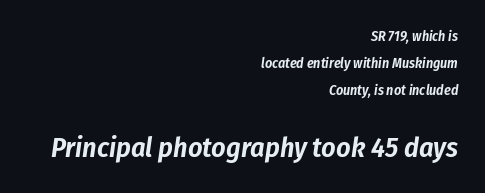
Is the block centered? No — it sits flush against the right margin. The face used here has a pronounced slope to its letters. Here the designer chose a conventional face with non-uniform glyph widths. Glance below the letters and you will spot only blank space. The emphasis by scale lands on block number two, below.
